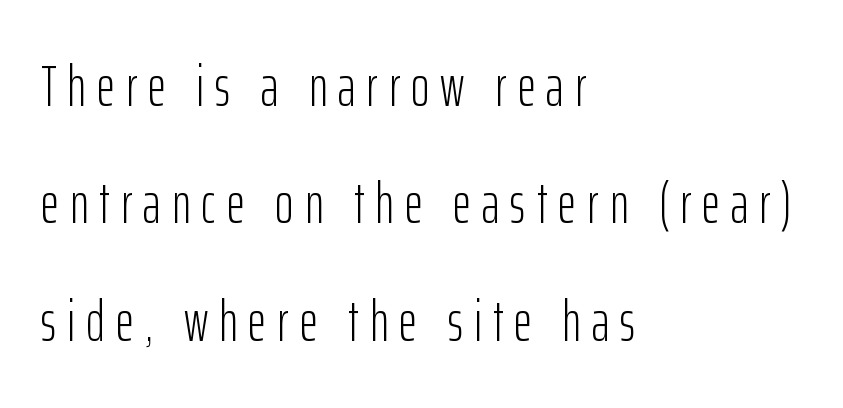
The image shows 57 px light, condensed sans-serif type, upright; set left-aligned, loose line spacing (2.06x), not underlined; low stroke contrast and a medium x-height.
